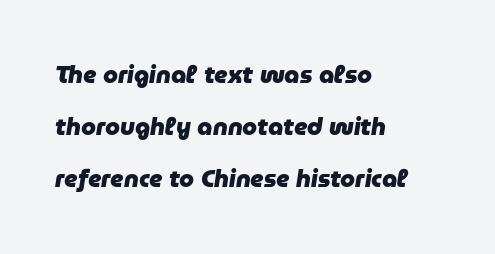
Whoever set this chose breathing room over compactness in the vertical rhythm. Summary of weight: heavy, a full bold. It's the slanting kind of type. You could call the tracking neutral — neither tight nor loose.
